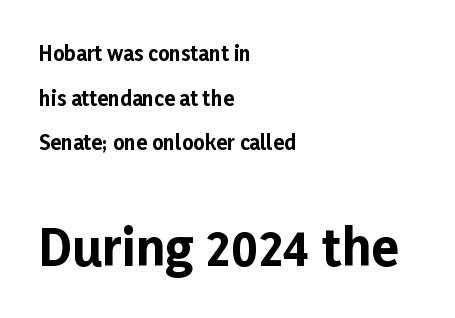
Heavy, bold letterforms. Summary of vertical rhythm: relaxed, with wide interline spacing. Layout note: lines flush left. Scale increases going downward across the two blocks. Characters follow at the spacing the type designer built in. Note: no serifs on the glyphs.
